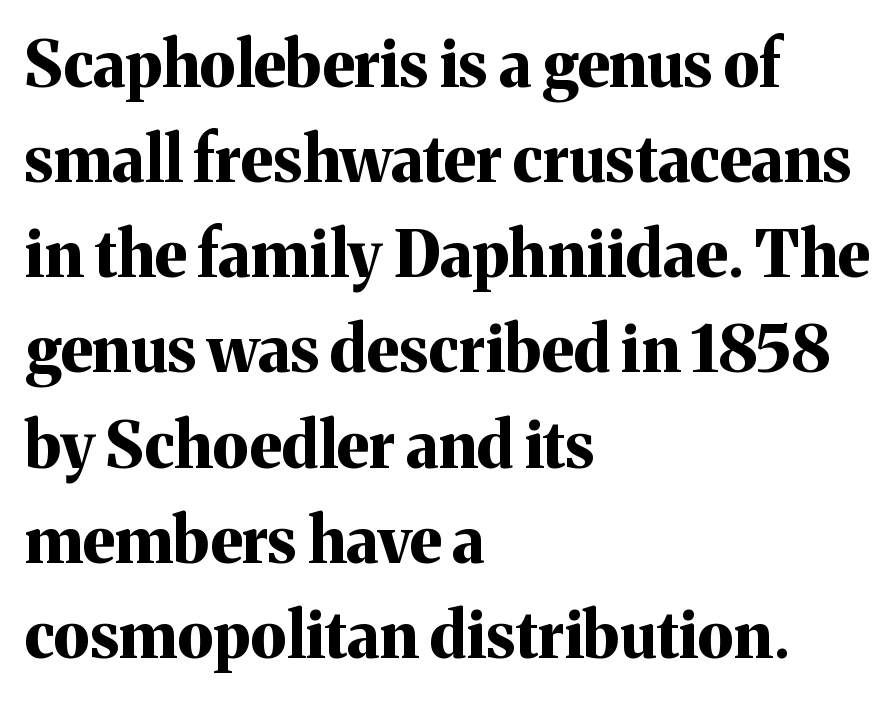
Q: Is the text bold? A: Yes.
Q: Is the text italic (slanted)? A: No, it is upright.
Q: Is the typeface a serif or a sans-serif typeface? A: Serif.
Q: Is the text underlined? A: No.
Q: How is the paragraph aligned? A: Left-aligned.
Q: Is the spacing between letters normal or unusually wide? A: Normal.
Q: Is the spacing between lines tight, normal or loose? A: Normal.
Q: Width (condensed, normal, or wide)? A: Normal.
Q: Stroke contrast? A: Medium.
Q: x-height? A: Medium.
Q: Monospaced? A: No.
